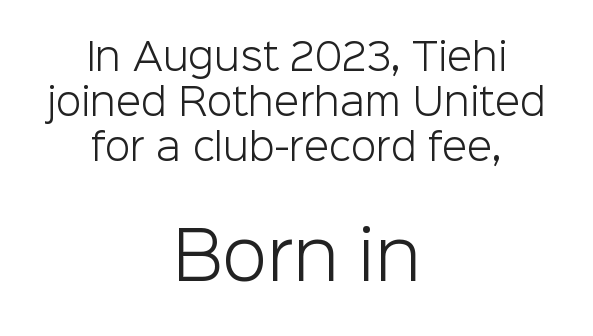
Q: Is the text bold? A: No.
Q: Is the text italic (slanted)? A: No, it is upright.
Q: Is the typeface a serif or a sans-serif typeface? A: Sans-serif.
Q: Is the text underlined? A: No.
Q: How is the paragraph aligned? A: Centered.
Q: Is the spacing between letters normal or unusually wide? A: Normal.
Q: Which block of text is set in a larger size, the first (top) or the second (bottom)? A: The second (bottom) one.
Q: Width (condensed, normal, or wide)? A: Normal.
Q: Stroke contrast? A: Low.
Q: x-height? A: Medium.
Q: Monospaced? A: No.
